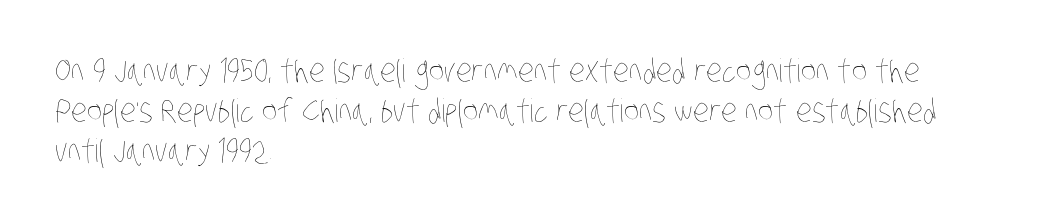
The image shows 32 px thin, condensed type; set left-aligned, normal line spacing (1.25x), normal letter spacing, not underlined; low stroke contrast and a large x-height.
